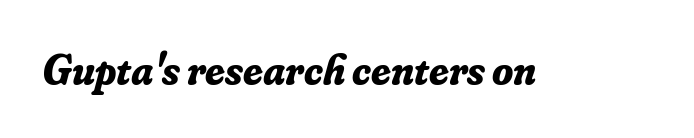
Q: Is the text bold? A: Yes.
Q: Is the text italic (slanted)? A: Yes, it leans right by about 16 degrees.
Q: Is the typeface a serif or a sans-serif typeface? A: Serif.
Q: Is the text underlined? A: No.
Q: Is the spacing between letters normal or unusually wide? A: Normal.
Q: Width (condensed, normal, or wide)? A: Normal.
Q: Stroke contrast? A: Low.
Q: x-height? A: Small.
Q: Monospaced? A: No.
